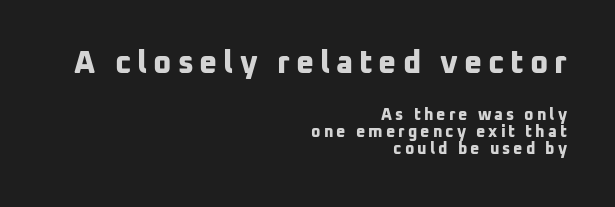
The letters are bold, with thick, heavy strokes. Note the varied advance widths — an 'i' is clearly narrower than an 'm'. Visually the block forms a straight wall on the right and a jagged coastline on the left. Clear beneath every line of the passage. Line spacing here is tight.
